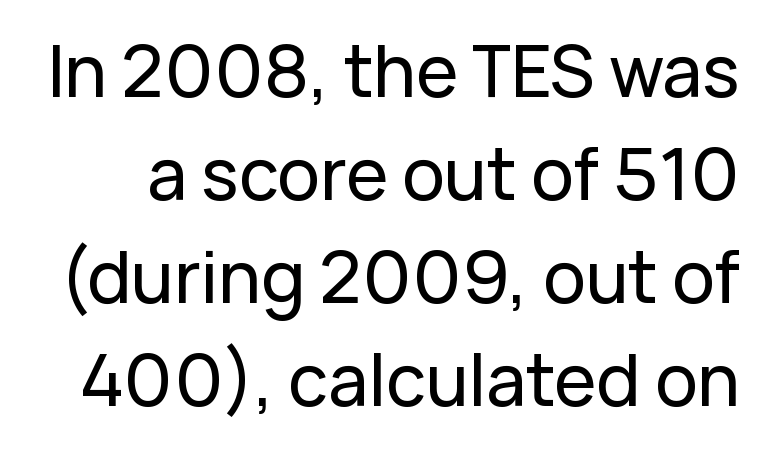
{"serif": "no", "italic": "no", "width": "normal", "stroke_contrast": "low", "x_height": "medium", "monospaced": "no", "underline": "no", "line_spacing": "normal", "line_spacing_ratio": 1.45, "letter_spacing": "normal", "letter_spacing_em": 0.0, "glyph_px": 71}
